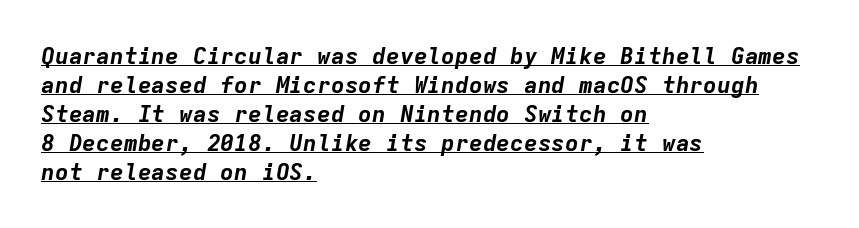
{"italic": "yes", "lean": "right", "slant_degrees": 9, "bold": "yes", "underline": "yes", "align": "left", "line_spacing": "normal", "line_spacing_ratio": 1.26, "letter_spacing": "normal", "letter_spacing_em": 0.0, "glyph_px": 23}
